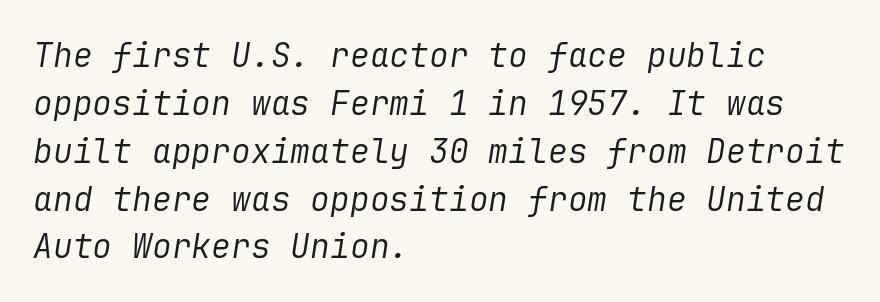
{"italic": "yes", "lean": "right", "slant_degrees": 9, "bold": "no", "weight": "regular", "width": "normal", "stroke_contrast": "low", "x_height": "medium", "underline": "no", "align": "left", "line_spacing": "normal", "line_spacing_ratio": 1.45, "letter_spacing": "normal", "letter_spacing_em": 0.0, "glyph_px": 33}
